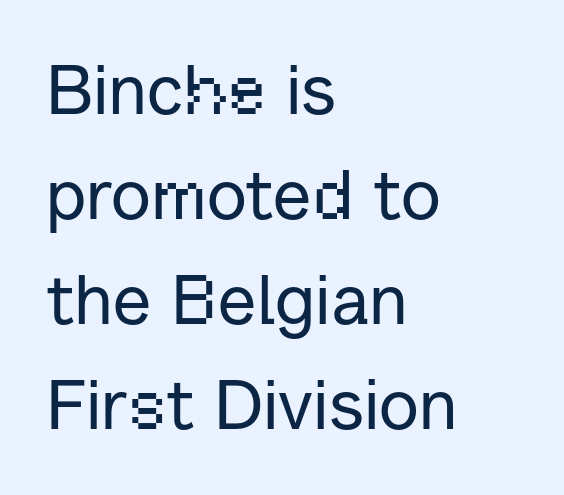
The image shows 70 px sans-serif type, upright; set left-aligned, normal line spacing (1.5x), normal letter spacing, not underlined; low stroke contrast and a medium x-height.
